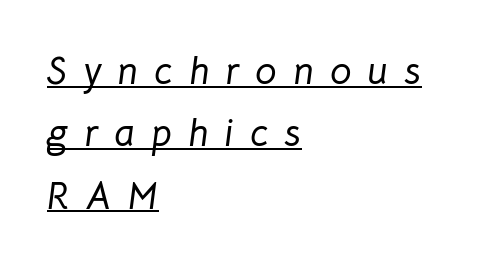
{"italic": "yes", "lean": "right", "slant_degrees": 8, "width": "normal", "stroke_contrast": "low", "x_height": "medium", "monospaced": "no", "underline": "yes", "align": "left", "line_spacing": "normal", "line_spacing_ratio": 1.64, "letter_spacing": "wide", "letter_spacing_em": 0.43, "glyph_px": 38}
